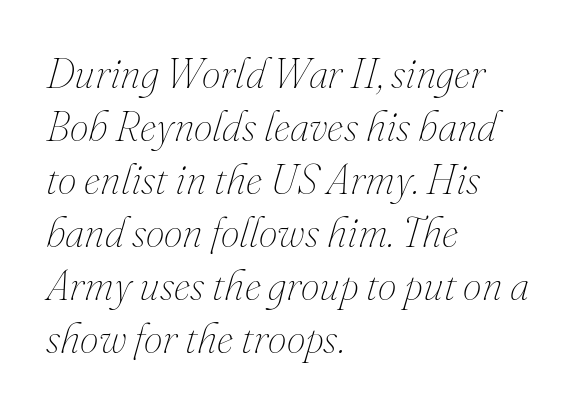
{"italic": "yes", "lean": "right", "slant_degrees": 16, "bold": "no", "weight": "thin", "width": "normal", "stroke_contrast": "medium", "x_height": "small", "monospaced": "no", "underline": "no", "align": "left", "line_spacing": "normal", "line_spacing_ratio": 1.26, "letter_spacing": "normal", "letter_spacing_em": 0.0, "glyph_px": 42}
